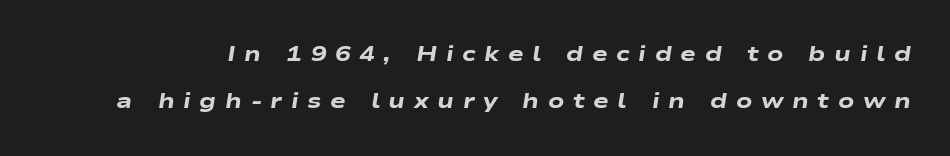
The image shows 21 px bold type, italic (leaning right); set loose line spacing (2.25x), unusually wide letter spacing (+0.41 em), not underlined.
